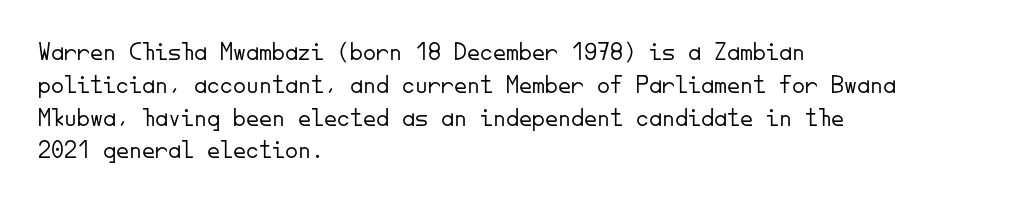
Q: Is the text bold? A: No.
Q: Is the text italic (slanted)? A: No, it is upright.
Q: Is the text underlined? A: No.
Q: How is the paragraph aligned? A: Left-aligned.
Q: Is the spacing between letters normal or unusually wide? A: Normal.
Q: Is the spacing between lines tight, normal or loose? A: Normal.
